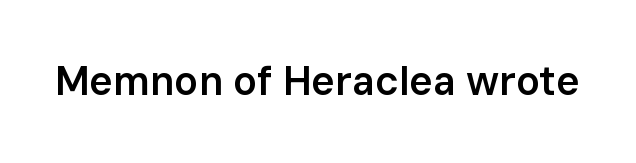
The image shows 40 px semibold sans-serif type, upright; set normal letter spacing, not underlined; low stroke contrast and a medium x-height.
